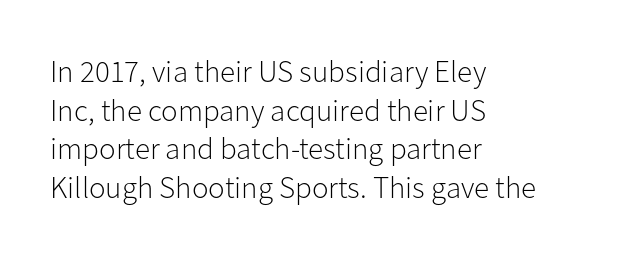
The image shows 31 px light sans-serif type, upright; set left-aligned, normal line spacing (1.25x), normal letter spacing, not underlined; low stroke contrast and a medium x-height.
